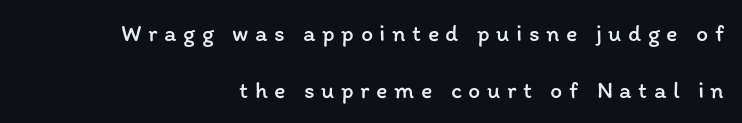
The image shows 24 px text type, upright; set right-aligned, loose line spacing (2.38x), unusually wide letter spacing (+0.27 em), not underlined.
